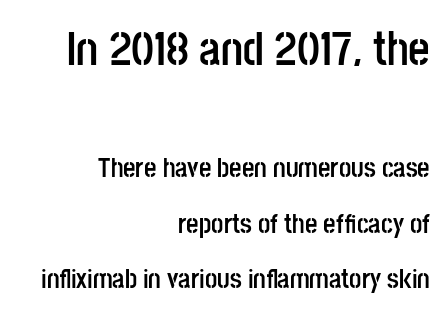
{"serif": "no", "italic": "no", "bold": "yes", "weight": "semibold", "width": "condensed", "stroke_contrast": "low", "x_height": "large", "monospaced": "no", "underline": "no", "align": "right", "line_spacing": "loose", "line_spacing_ratio": 2.04, "letter_spacing": "normal", "letter_spacing_em": 0.0, "larger_block": "first", "size_ratio": 1.74, "glyph_px": 47}
